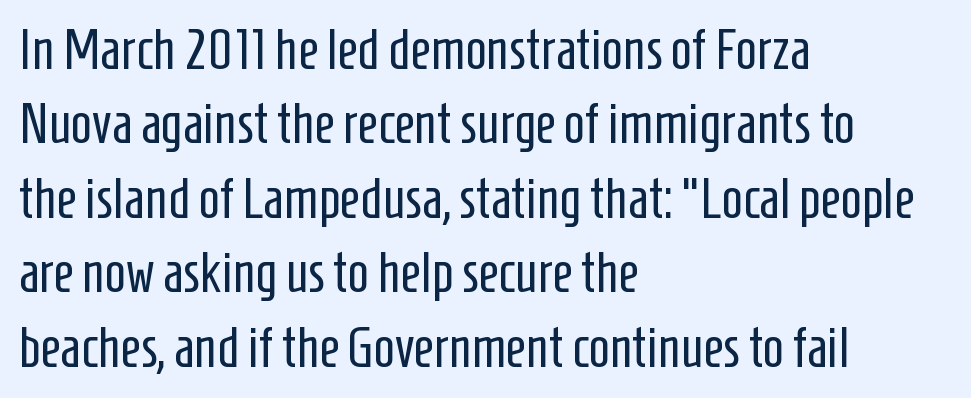
{"serif": "no", "italic": "no", "bold": "no", "weight": "regular", "width": "condensed", "stroke_contrast": "low", "x_height": "medium", "monospaced": "no", "underline": "no", "align": "left", "line_spacing": "normal", "line_spacing_ratio": 1.33, "letter_spacing": "normal", "letter_spacing_em": 0.0, "glyph_px": 56}
